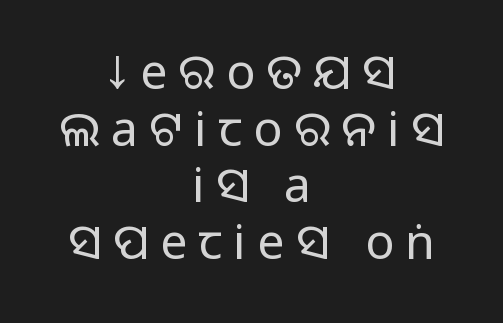
{"serif": "no", "italic": "no", "width": "normal", "stroke_contrast": "medium", "monospaced": "no", "underline": "no", "align": "center", "line_spacing_ratio": 1.18, "letter_spacing": "wide", "letter_spacing_em": 0.24, "glyph_px": 48}
